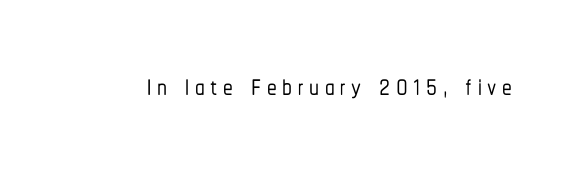
Q: Is the text italic (slanted)? A: No, it is upright.
Q: Is the typeface a serif or a sans-serif typeface? A: Sans-serif.
Q: Is the text underlined? A: No.
Q: Width (condensed, normal, or wide)? A: Condensed.
Q: Stroke contrast? A: Low.
Q: x-height? A: Medium.
Q: Monospaced? A: No.
